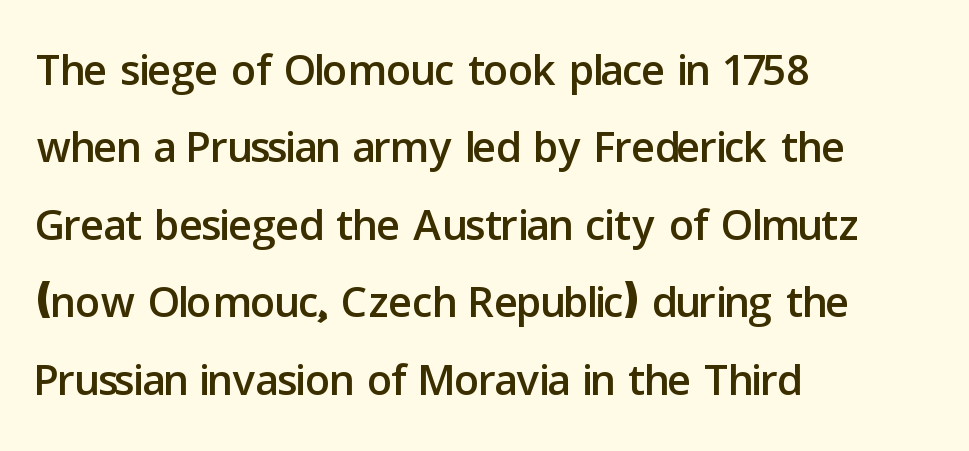
The specimen reads as upright at a glance. Letter spacing: default. What kind of face is this? One without serifs — a sans. Any mark beneath the type? The region is blank.
